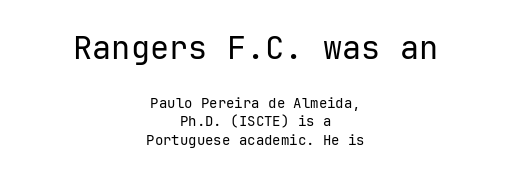
{"serif": "no", "italic": "no", "bold": "no", "weight": "regular", "width": "normal", "stroke_contrast": "low", "x_height": "medium", "monospaced": "yes", "underline": "no", "align": "center", "line_spacing": "normal", "line_spacing_ratio": 1.3, "letter_spacing": "normal", "letter_spacing_em": 0.0, "larger_block": "first", "size_ratio": 2.29, "glyph_px": 32}
